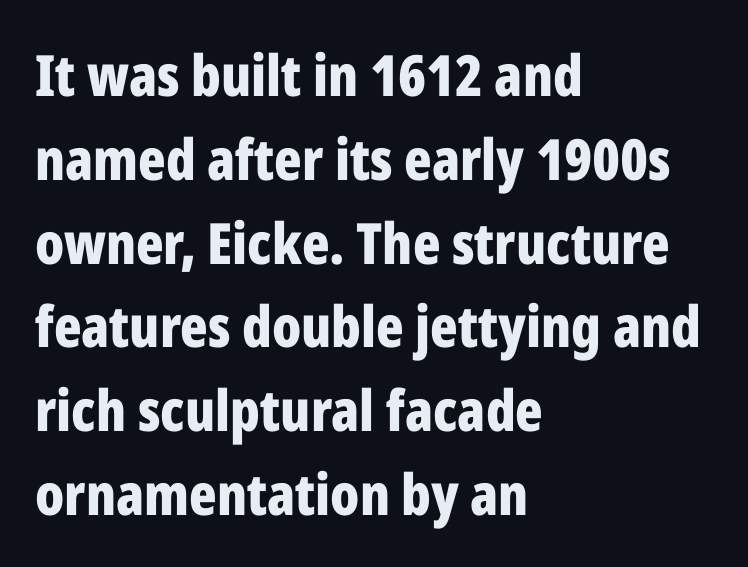
Spacing between characters is what you'd get straight out of the box. I'd call this a sans setting — the letters go barefoot. Which margin do the lines hug? The left one — the right edge is uneven. Regular leading. The baseline area is clear.
